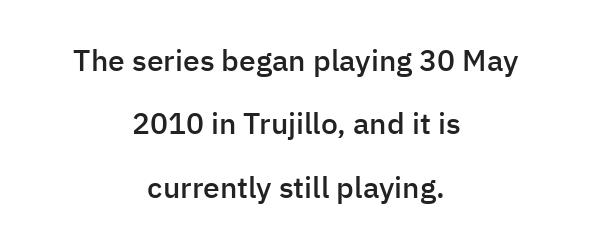
The image shows 30 px semibold sans-serif type, upright; set centered, loose line spacing (2.11x), normal letter spacing, not underlined; low stroke contrast and a medium x-height.
